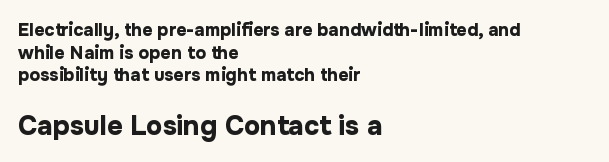
The font is running at its bold setting. Short and long lines alike share a common starting point at left. The lettering stays uniformly vertical, giving the passage a roman look. Has an underline been added? It has not. Nobody touched the tracking dial on this one.
